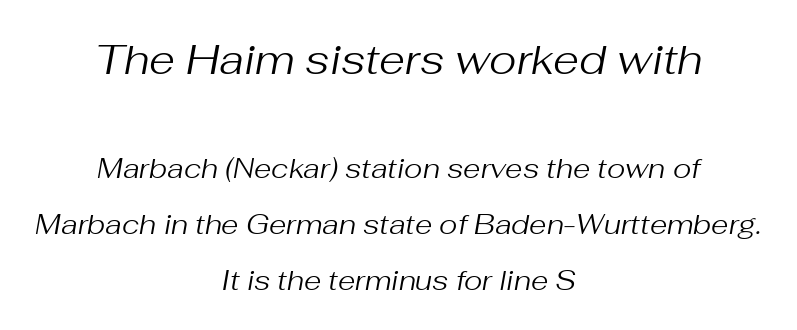
{"italic": "yes", "lean": "right", "slant_degrees": 10, "bold": "no", "weight": "regular", "width": "normal", "stroke_contrast": "medium", "x_height": "medium", "monospaced": "no", "underline": "no", "align": "center", "line_spacing": "loose", "line_spacing_ratio": 2.0, "letter_spacing": "normal", "letter_spacing_em": 0.0, "larger_block": "first", "size_ratio": 1.5, "glyph_px": 42}
